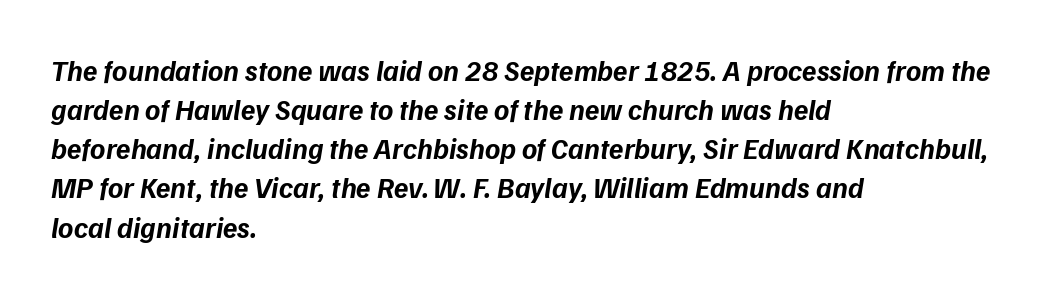
The image shows 29 px bold sans-serif type; set left-aligned, normal line spacing (1.35x), normal letter spacing, not underlined; low stroke contrast and a medium x-height.
